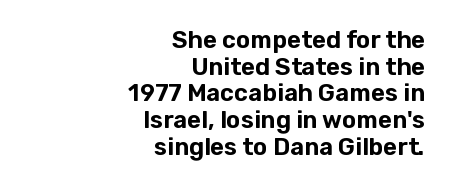
Q: Is the text italic (slanted)? A: No, it is upright.
Q: Is the text underlined? A: No.
Q: How is the paragraph aligned? A: Right-aligned.
Q: Is the spacing between letters normal or unusually wide? A: Normal.
Q: Is the spacing between lines tight, normal or loose? A: Tight.
